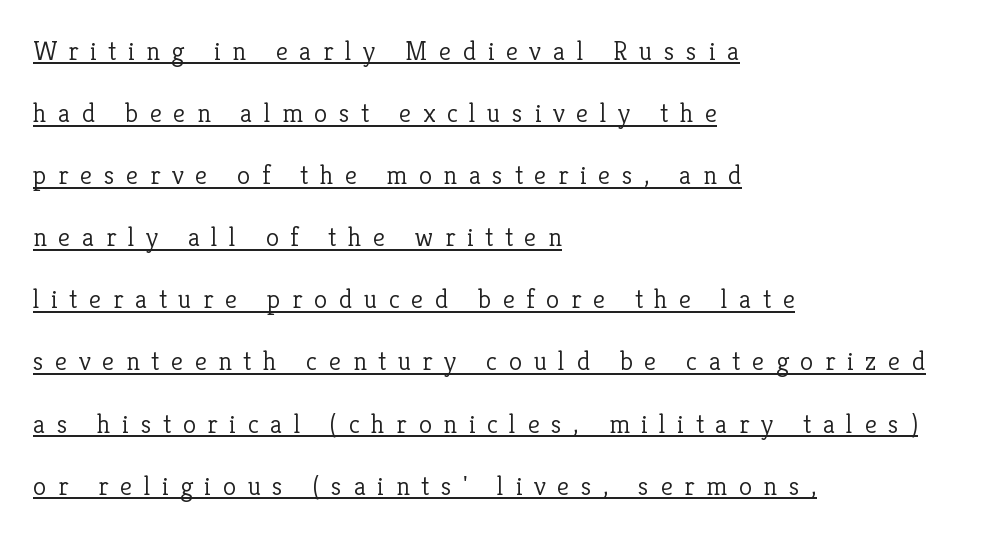
These glyphs show unthickened strokes, regular width or finer. Whoever set this chose breathing room over compactness in the vertical rhythm. Glance below the letters and you will spot a drawn line. Nope, not italic — everything's standing straight. The letters are spread apart with noticeably loose tracking.
